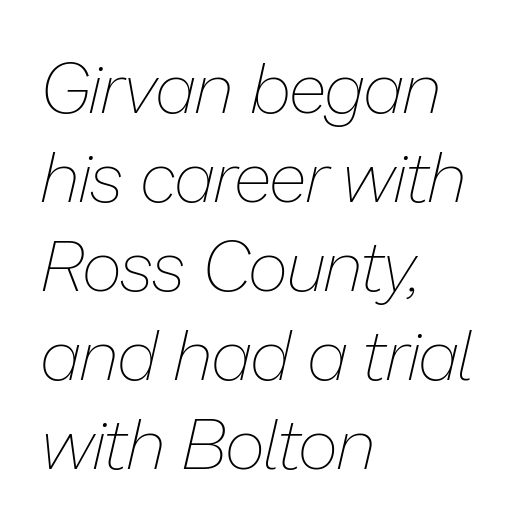
Underlining? Definitely not there. Normally led — the rows are evenly, conventionally spaced. The type is set solid horizontally, with unmodified tracking. The face used here is proportionally spaced, like ordinary book or web type.
